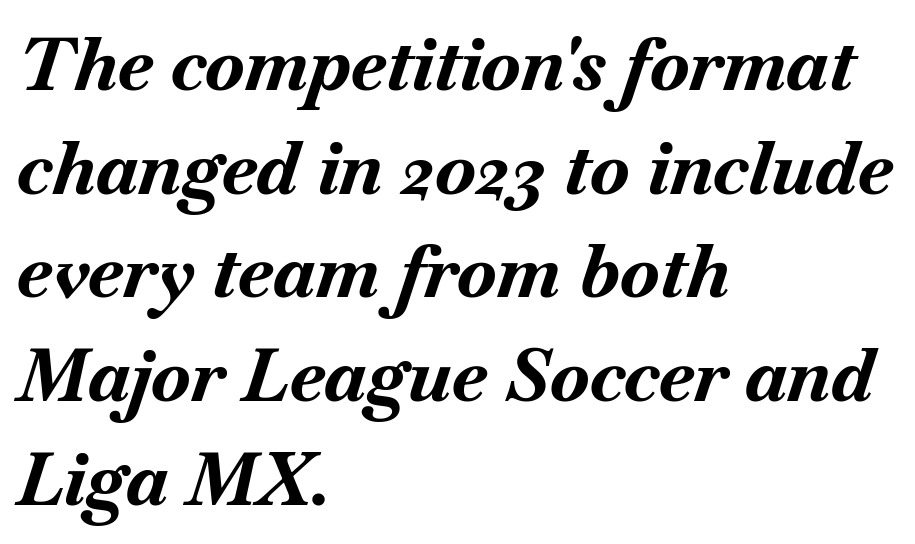
The image shows 73 px bold type, italic (leaning right); set left-aligned, normal line spacing (1.42x), normal letter spacing, not underlined; medium stroke contrast and a small x-height.
